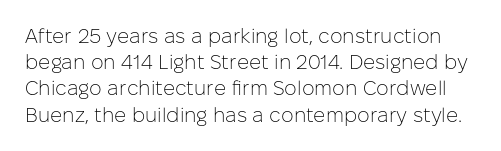
{"italic": "no", "bold": "no", "underline": "no", "line_spacing": "normal", "line_spacing_ratio": 1.31, "letter_spacing": "normal", "letter_spacing_em": 0.0, "glyph_px": 20}
